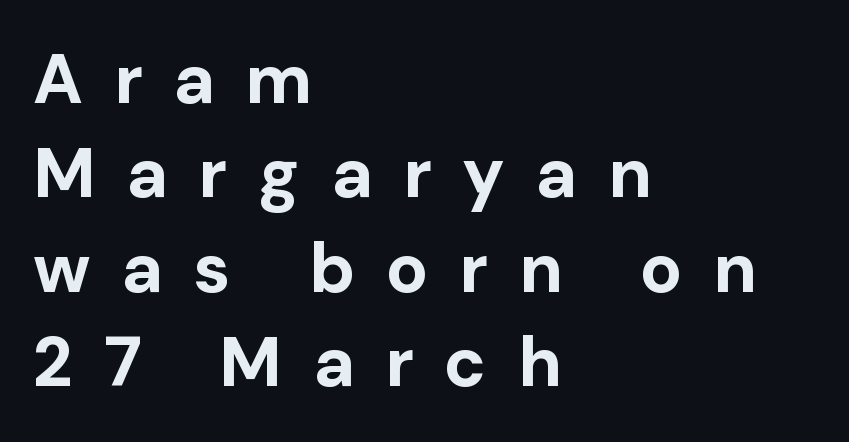
{"serif": "no", "italic": "no", "bold": "yes", "weight": "bold", "width": "normal", "stroke_contrast": "low", "x_height": "medium", "monospaced": "no", "underline": "no", "align": "left", "line_spacing": "normal", "line_spacing_ratio": 1.35, "letter_spacing": "wide", "letter_spacing_em": 0.44, "glyph_px": 70}
